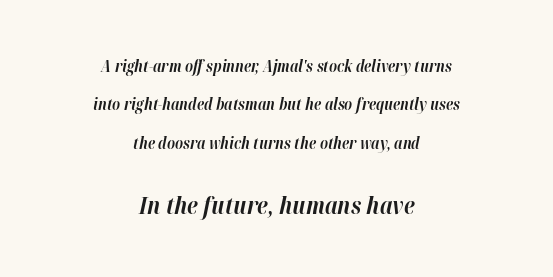
Q: Is the text bold? A: Yes.
Q: Is the text italic (slanted)? A: Yes, it leans right by about 12 degrees.
Q: Is the text underlined? A: No.
Q: How is the paragraph aligned? A: Centered.
Q: Is the spacing between letters normal or unusually wide? A: Normal.
Q: Is the spacing between lines tight, normal or loose? A: Loose.
Q: Which block of text is set in a larger size, the first (top) or the second (bottom)? A: The second (bottom) one.
